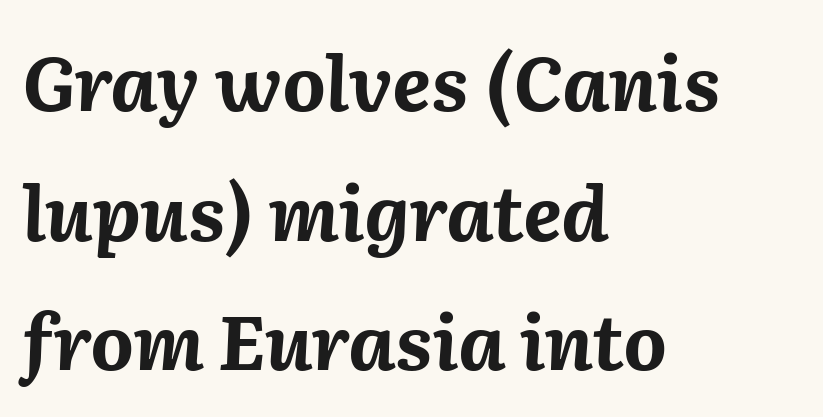
Line starts are locked; line ends wander. Between one letter and the next there's only the usual sliver of space. As a designer I'd log this as weight 700, bold. The letters advance in unequal steps, a hallmark of proportional type. It's the slanting kind of type.
